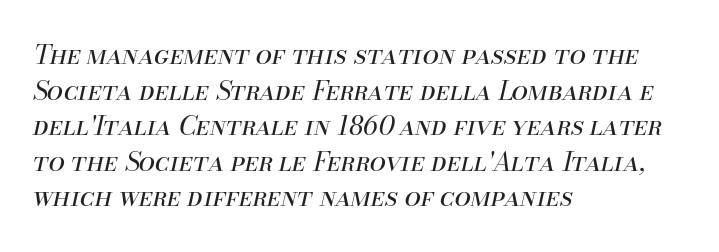
Q: Is the text bold? A: No.
Q: Is the text italic (slanted)? A: Yes, it leans right by about 13 degrees.
Q: Is the text underlined? A: No.
Q: How is the paragraph aligned? A: Left-aligned.
Q: Is the spacing between letters normal or unusually wide? A: Normal.
Q: Is the spacing between lines tight, normal or loose? A: Normal.
